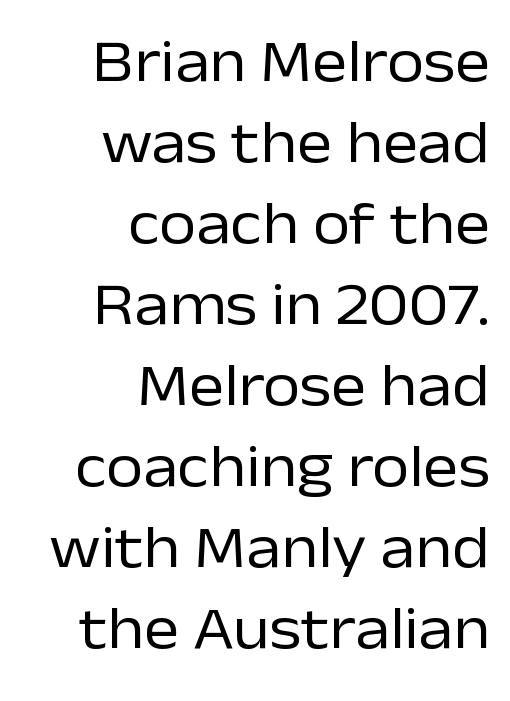
Observe the absence of serifs on each vertical stroke in this sample. The lines in this sample share a right terminus and differ only in where they begin. Rows of type keep a routine distance in the vertical direction. Ascenders rise straight up at ninety degrees.
